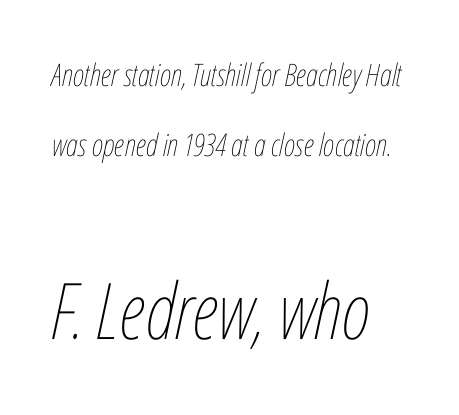
The image shows 78 px thin, condensed type, italic (leaning right); set left-aligned, loose line spacing (2.27x), normal letter spacing, not underlined; the second (bottom) block is 2.52x larger; low stroke contrast and a medium x-height.
